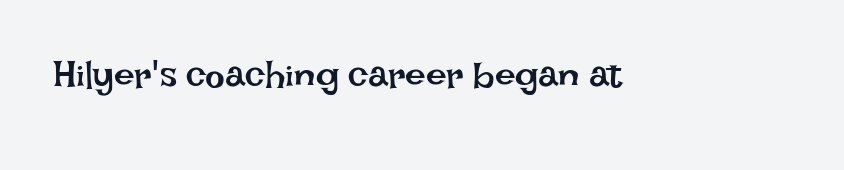
Q: Is the text bold? A: No.
Q: Is the text italic (slanted)? A: No, it is upright.
Q: Is the text underlined? A: No.
Q: Is the spacing between letters normal or unusually wide? A: Normal.
Q: Width (condensed, normal, or wide)? A: Normal.
Q: Stroke contrast? A: Low.
Q: x-height? A: Large.
Q: Monospaced? A: No.
